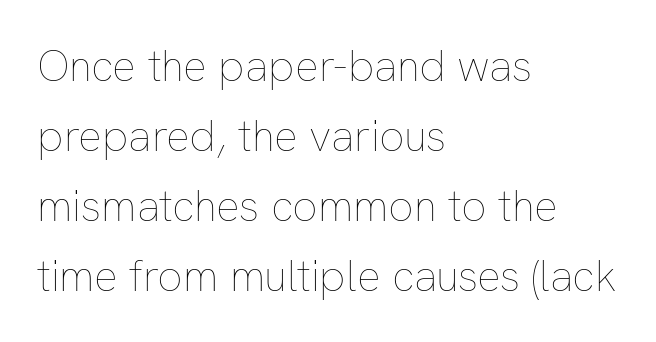
{"italic": "no", "bold": "no", "weight": "thin", "width": "normal", "stroke_contrast": "low", "x_height": "medium", "monospaced": "no", "underline": "no", "align": "left", "line_spacing": "normal", "line_spacing_ratio": 1.59, "letter_spacing": "normal", "letter_spacing_em": 0.0, "glyph_px": 44}
